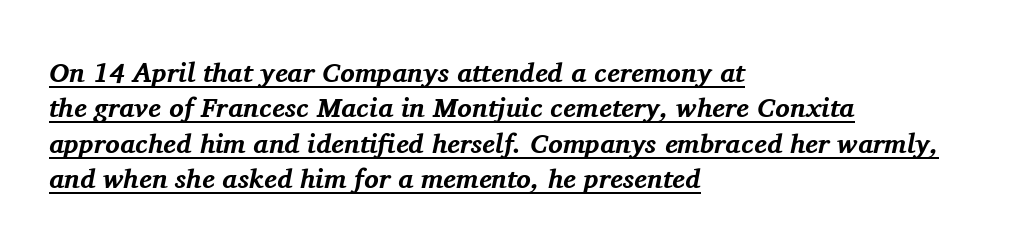
The compositor pushed each line to the left boundary. Characters are canted at an angle relative to the baseline's perpendicular. Leading: standard. Beneath each row of characters lies a ruled line.
